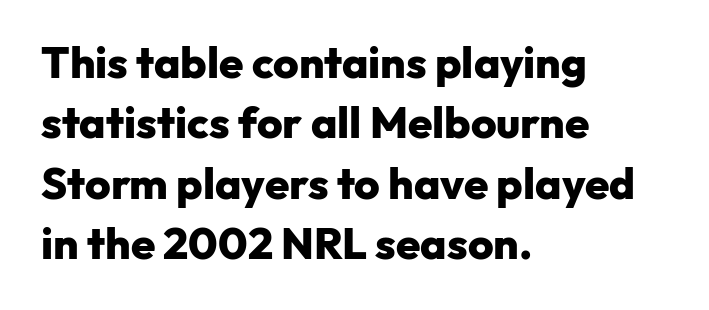
The image shows 44 px heavy sans-serif type, upright; set left-aligned, normal line spacing (1.37x), normal letter spacing, not underlined; low stroke contrast and a medium x-height.
